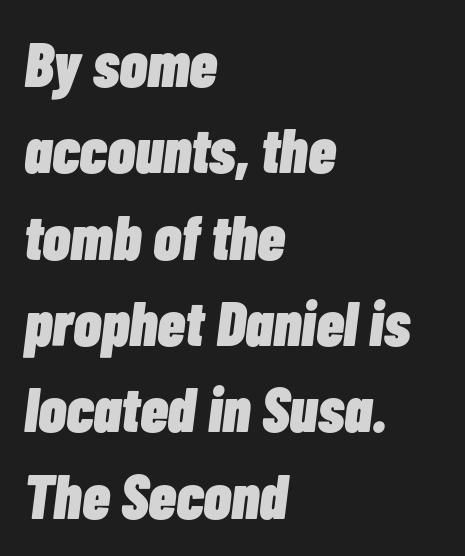
The strip under each line holds only bare page. An italicized treatment has been applied to the whole sample. Plenty of ink on the page — the face is bold. Horizontal alignment here is leftward, the default for most running prose.
